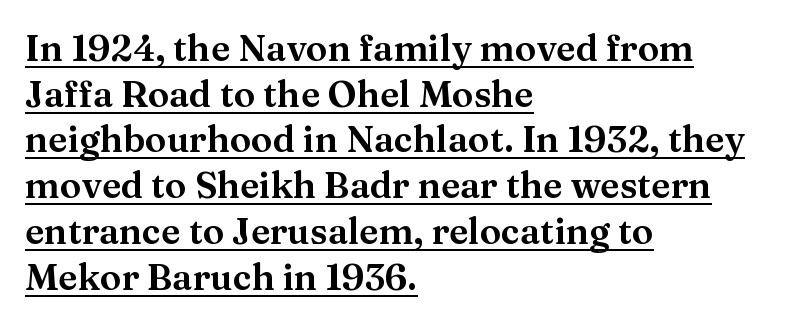
The image shows 36 px wide serif type, upright; set left-aligned, normal line spacing (1.27x), normal letter spacing, underlined; medium stroke contrast and a medium x-height.
